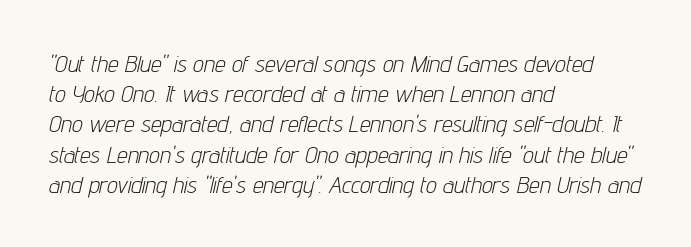
Q: Is the text bold? A: No.
Q: Is the text italic (slanted)? A: Yes, it leans right by about 12 degrees.
Q: Is the text underlined? A: No.
Q: How is the paragraph aligned? A: Left-aligned.
Q: Is the spacing between letters normal or unusually wide? A: Normal.
Q: Is the spacing between lines tight, normal or loose? A: Normal.
